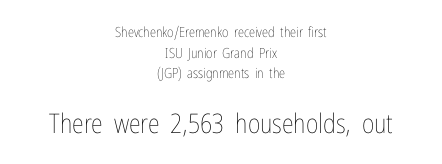
The image shows 27 px text type, upright; set centered, normal line spacing (1.47x), normal letter spacing, not underlined; the second (bottom) block is 1.93x larger.
